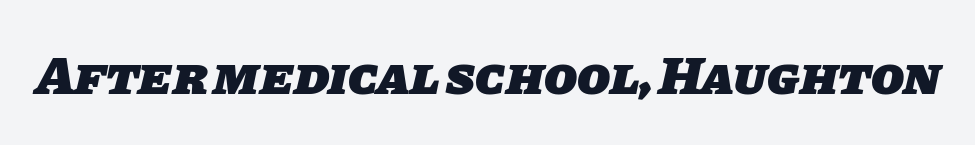
Think of a printed novel: that variable character pitch is what you see here. Chunky letters — that's bold for sure. Tracking here is standard; glyphs follow each other at the usual distance. Check the space under the baseline: it is left empty.
